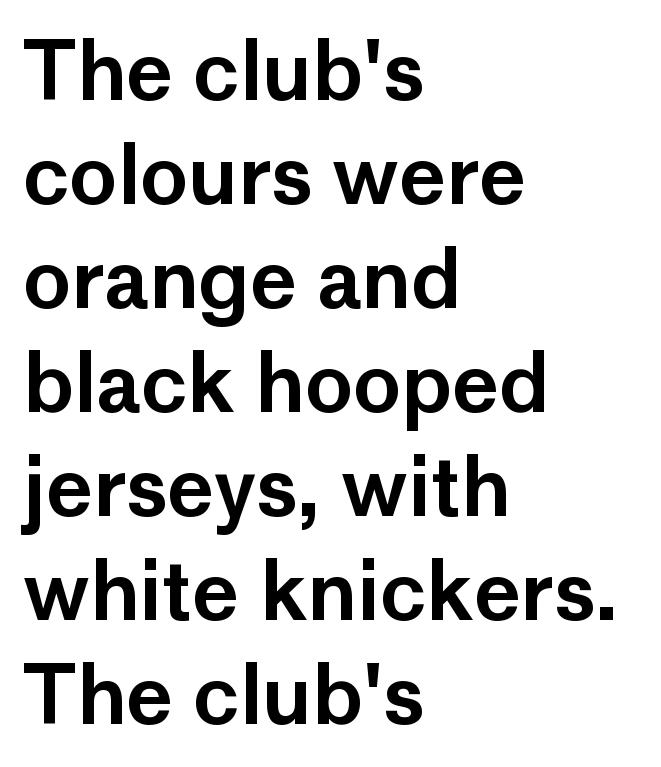
Q: Is the text italic (slanted)? A: No, it is upright.
Q: Is the typeface a serif or a sans-serif typeface? A: Sans-serif.
Q: Is the text underlined? A: No.
Q: How is the paragraph aligned? A: Left-aligned.
Q: Is the spacing between letters normal or unusually wide? A: Normal.
Q: Is the spacing between lines tight, normal or loose? A: Normal.
Q: Width (condensed, normal, or wide)? A: Normal.
Q: Stroke contrast? A: Low.
Q: x-height? A: Medium.
Q: Monospaced? A: No.
